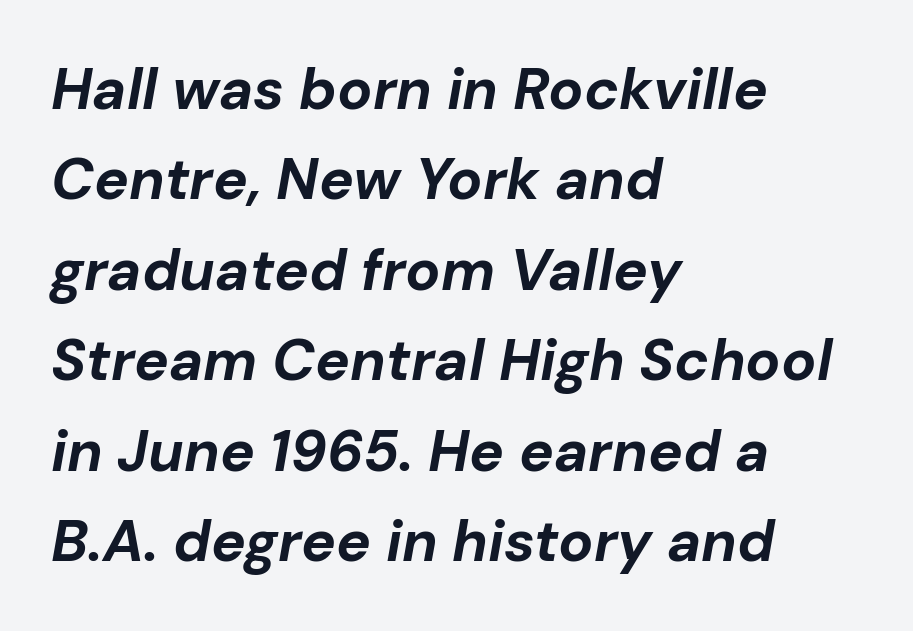
{"italic": "yes", "lean": "right", "slant_degrees": 10, "bold": "yes", "weight": "bold", "width": "normal", "stroke_contrast": "low", "x_height": "medium", "monospaced": "no", "underline": "no", "align": "left", "line_spacing": "normal", "line_spacing_ratio": 1.56, "letter_spacing": "normal", "letter_spacing_em": 0.0, "glyph_px": 58}
